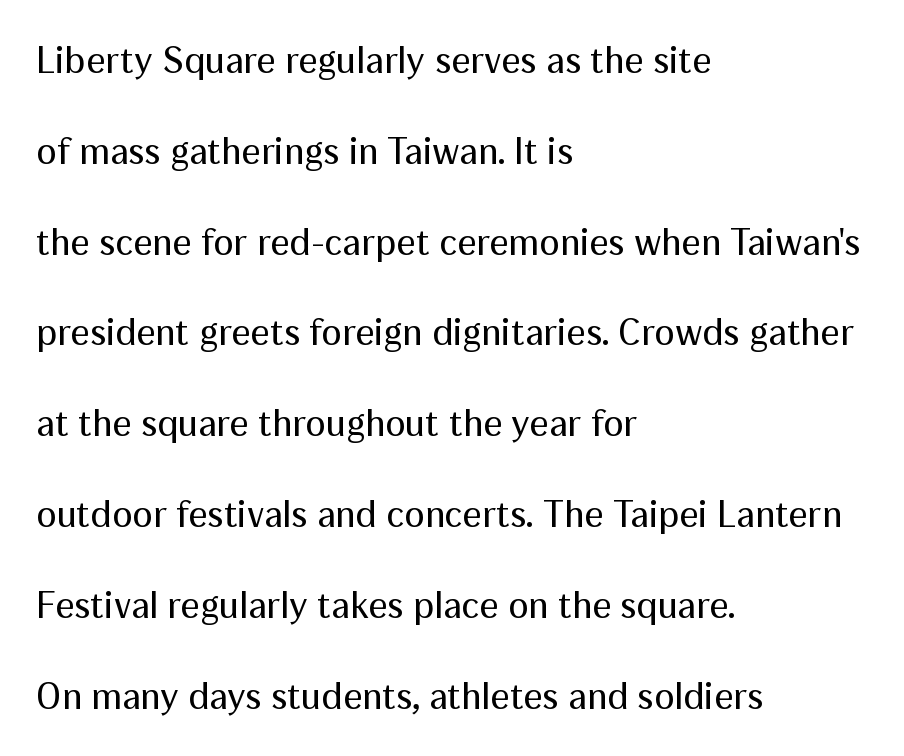
The image shows 38 px regular-weight sans-serif type, upright; set left-aligned, loose line spacing (2.39x), normal letter spacing, not underlined; medium stroke contrast and a medium x-height.
